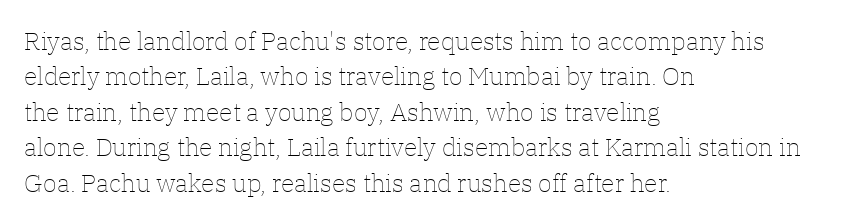
The image shows 25 px text type, upright; set left-aligned, normal line spacing (1.42x), normal letter spacing, not underlined.
